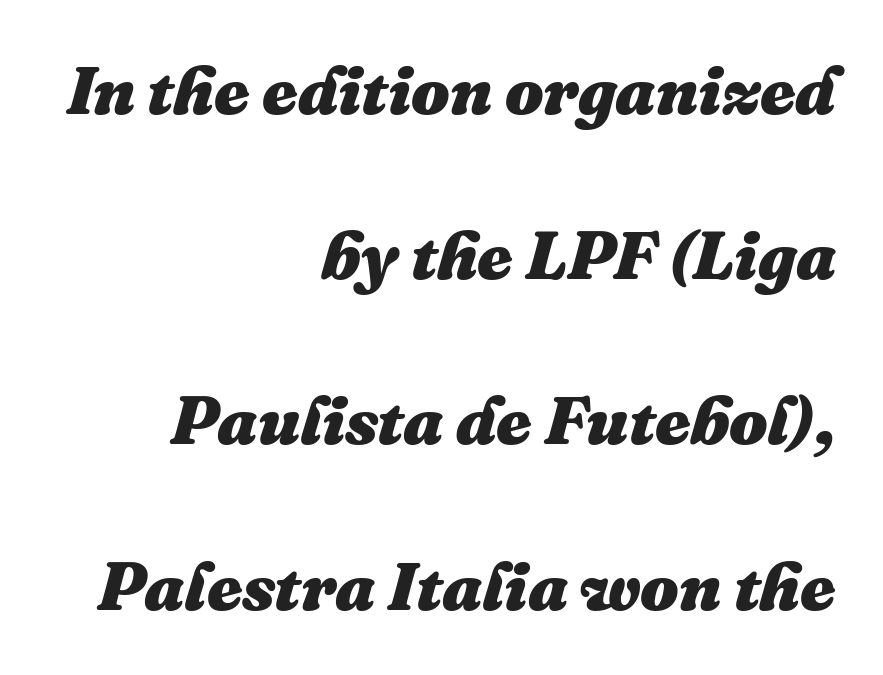
The image shows 68 px heavy type, italic (leaning right); set right-aligned, loose line spacing (2.43x), normal letter spacing, not underlined; medium stroke contrast and a medium x-height.
